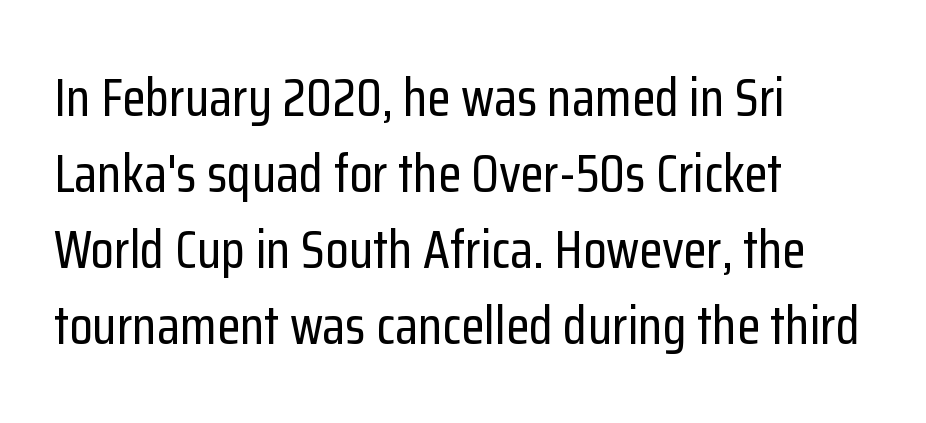
Looks like regular typesetting: each glyph gets only the width it needs. Evenly set lines give the paragraph a standard silhouette. A bare baseline throughout the passage. Notice how the stems are strictly vertical — no italics here.
